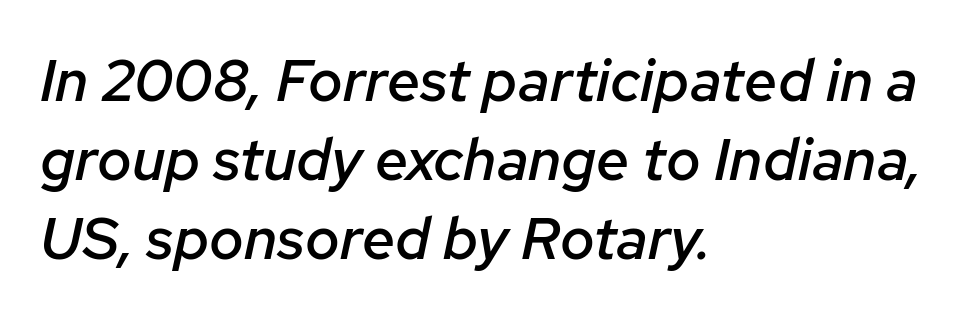
{"italic": "yes", "lean": "right", "slant_degrees": 12, "bold": "semi", "weight": "semibold", "width": "normal", "stroke_contrast": "low", "x_height": "medium", "monospaced": "no", "underline": "no", "align": "left", "line_spacing": "normal", "line_spacing_ratio": 1.34, "letter_spacing": "normal", "letter_spacing_em": 0.0, "glyph_px": 59}
